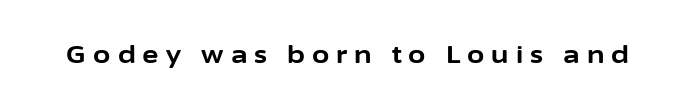
Q: Is the text bold? A: Yes.
Q: Is the text italic (slanted)? A: No, it is upright.
Q: Is the text underlined? A: No.
Q: Is the spacing between letters normal or unusually wide? A: Unusually wide.
